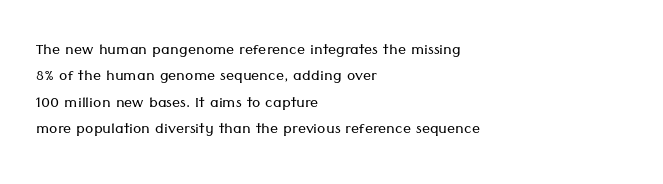
{"italic": "no", "bold": "no", "underline": "no", "align": "left", "line_spacing": "normal", "line_spacing_ratio": 1.32, "letter_spacing": "normal", "letter_spacing_em": 0.0, "glyph_px": 20}
